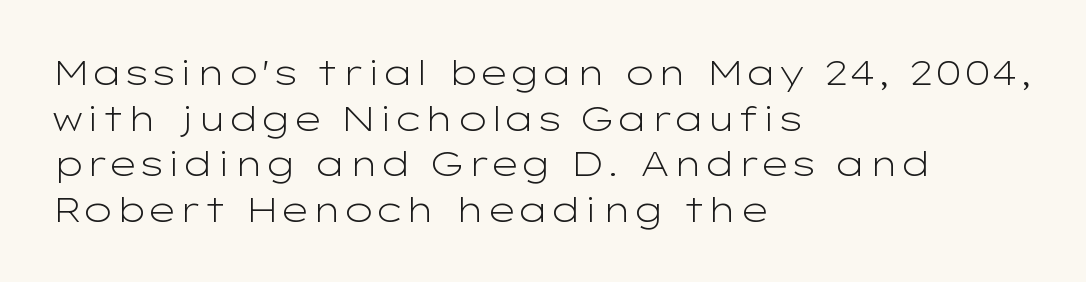
Q: Is the text bold? A: No.
Q: Is the text italic (slanted)? A: No, it is upright.
Q: Is the typeface a serif or a sans-serif typeface? A: Sans-serif.
Q: Is the text underlined? A: No.
Q: How is the paragraph aligned? A: Left-aligned.
Q: Is the spacing between letters normal or unusually wide? A: Normal.
Q: Is the spacing between lines tight, normal or loose? A: Normal.
Q: Width (condensed, normal, or wide)? A: Wide.
Q: Stroke contrast? A: Low.
Q: x-height? A: Medium.
Q: Monospaced? A: No.
